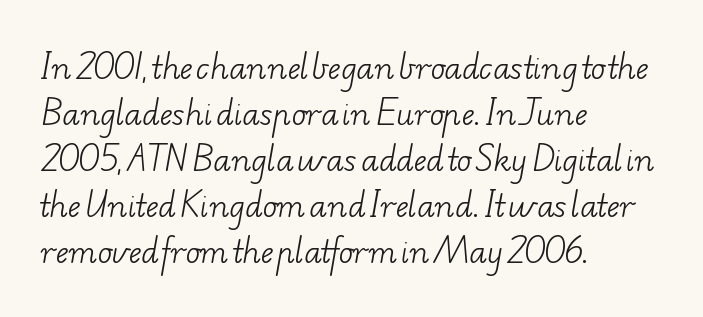
Q: Is the text bold? A: No.
Q: Is the typeface a serif or a sans-serif typeface? A: Serif.
Q: Is the text underlined? A: No.
Q: How is the paragraph aligned? A: Left-aligned.
Q: Is the spacing between letters normal or unusually wide? A: Normal.
Q: Is the spacing between lines tight, normal or loose? A: Normal.
Q: Width (condensed, normal, or wide)? A: Wide.
Q: Stroke contrast? A: Low.
Q: x-height? A: Small.
Q: Monospaced? A: No.
